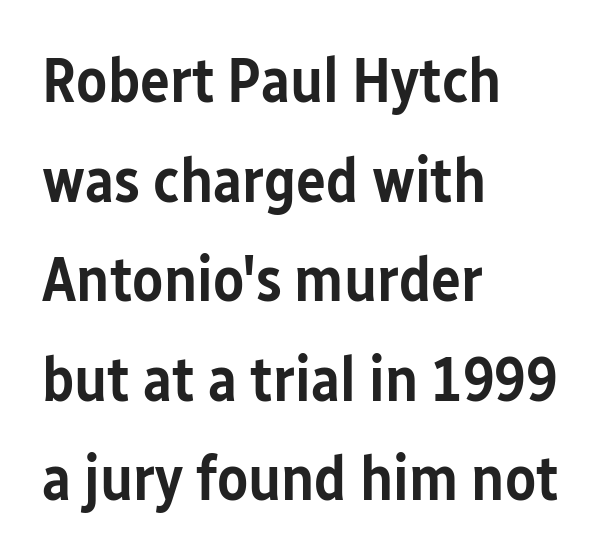
The image shows 63 px semibold, condensed sans-serif type, upright; set left-aligned, normal line spacing (1.58x), normal letter spacing, not underlined; low stroke contrast and a medium x-height.
